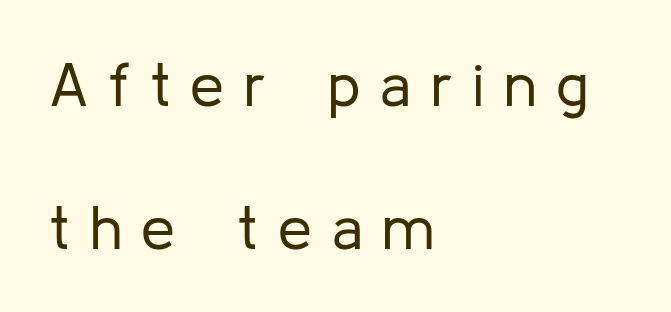
The image shows 61 px regular-weight sans-serif type, upright; set left-aligned, loose line spacing (2.35x), unusually wide letter spacing (+0.32 em), not underlined; low stroke contrast and a medium x-height.
